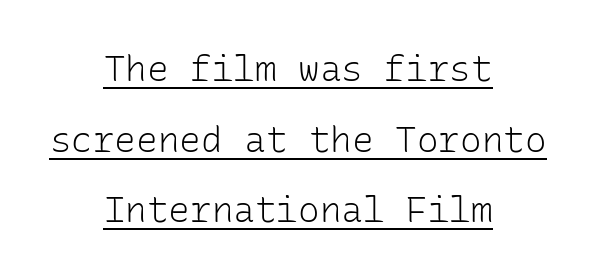
{"serif": "no", "italic": "no", "bold": "no", "weight": "light", "width": "normal", "stroke_contrast": "low", "x_height": "medium", "monospaced": "yes", "underline": "yes", "align": "center", "line_spacing": "loose", "line_spacing_ratio": 1.96, "letter_spacing": "normal", "letter_spacing_em": 0.0, "glyph_px": 36}
